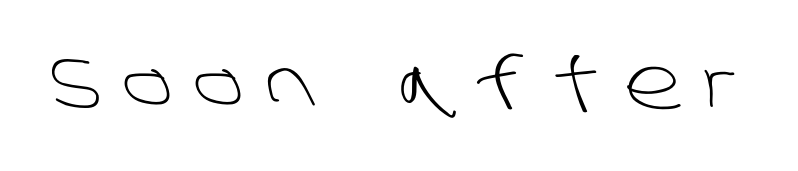
The image shows 72 px light sans-serif type; set unusually wide letter spacing (+0.31 em), not underlined; low stroke contrast and a large x-height.
